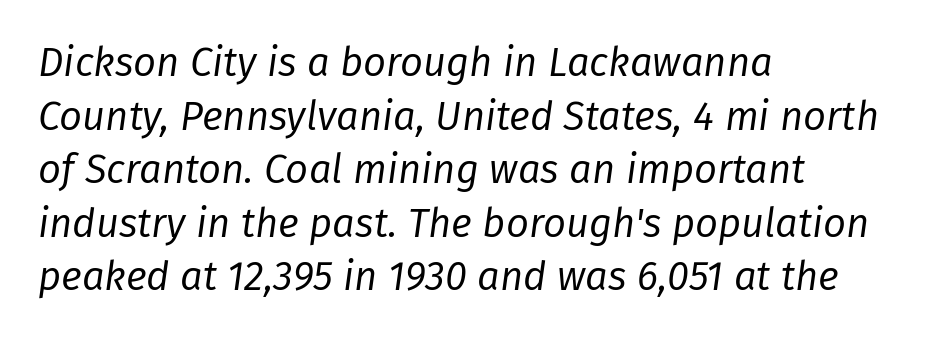
{"italic": "yes", "lean": "right", "slant_degrees": 8, "bold": "no", "weight": "regular", "width": "normal", "stroke_contrast": "low", "x_height": "medium", "monospaced": "no", "underline": "no", "align": "left", "line_spacing": "normal", "line_spacing_ratio": 1.34, "letter_spacing": "normal", "letter_spacing_em": 0.0, "glyph_px": 40}
